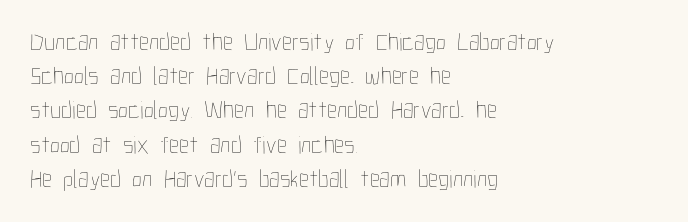
The image shows 25 px text type, upright; set left-aligned, normal line spacing (1.37x), normal letter spacing, not underlined.
